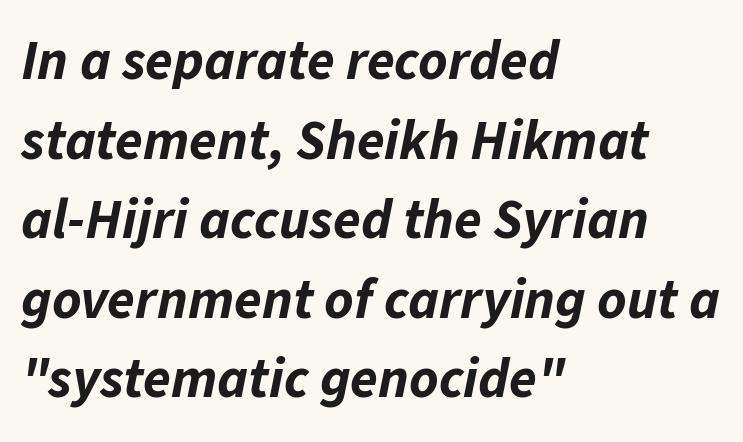
Q: Is the text bold? A: Yes.
Q: Is the text italic (slanted)? A: Yes, it leans right by about 11 degrees.
Q: Is the text underlined? A: No.
Q: How is the paragraph aligned? A: Left-aligned.
Q: Is the spacing between letters normal or unusually wide? A: Normal.
Q: Is the spacing between lines tight, normal or loose? A: Normal.
Q: Width (condensed, normal, or wide)? A: Normal.
Q: Stroke contrast? A: Low.
Q: x-height? A: Medium.
Q: Monospaced? A: No.
